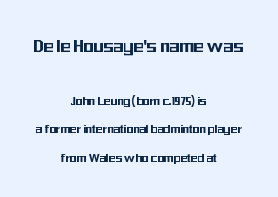
Q: Is the text italic (slanted)? A: No, it is upright.
Q: Is the text underlined? A: No.
Q: How is the paragraph aligned? A: Centered.
Q: Is the spacing between letters normal or unusually wide? A: Normal.
Q: Is the spacing between lines tight, normal or loose? A: Loose.
Q: Which block of text is set in a larger size, the first (top) or the second (bottom)? A: The first (top) one.
